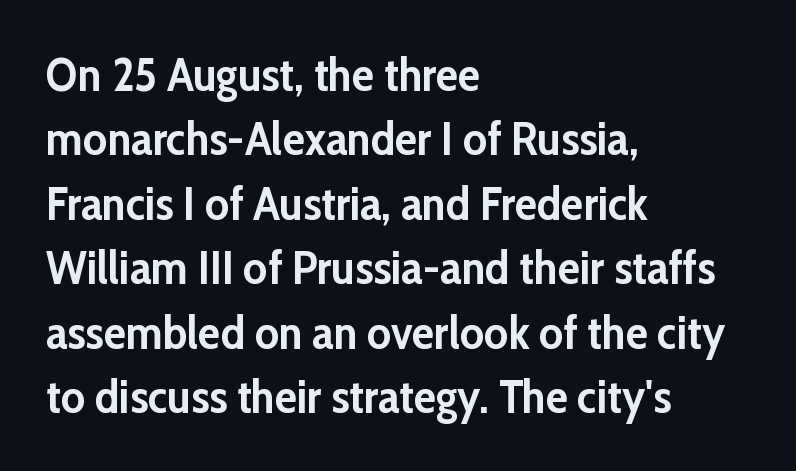
A roman cut, with each character standing at attention. The face used here is proportionally spaced, like ordinary book or web type. Each line starts at the same left margin while the right side varies. Compared with typical paragraphs, the rows here are spaced about the same. The type family on display is of the sans-serif kind. Observe the ordinary spacing: letters are neighbours, not strangers.
